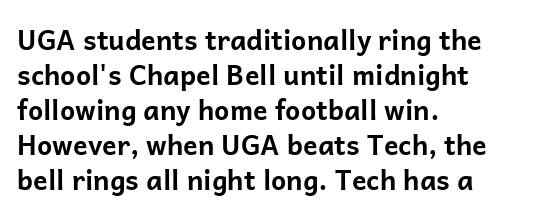
Q: Is the text bold? A: Yes.
Q: Is the text italic (slanted)? A: No, it is upright.
Q: Is the text underlined? A: No.
Q: How is the paragraph aligned? A: Left-aligned.
Q: Is the spacing between letters normal or unusually wide? A: Normal.
Q: Is the spacing between lines tight, normal or loose? A: Normal.
